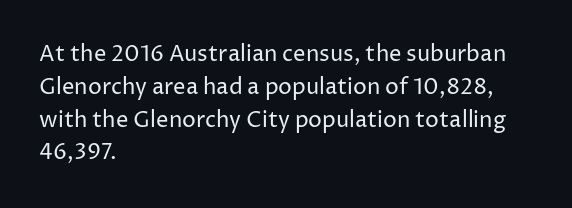
Q: Is the text bold? A: No.
Q: Is the text italic (slanted)? A: No, it is upright.
Q: Is the text underlined? A: No.
Q: How is the paragraph aligned? A: Left-aligned.
Q: Is the spacing between letters normal or unusually wide? A: Normal.
Q: Is the spacing between lines tight, normal or loose? A: Normal.
